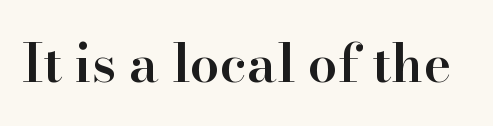
The image shows 53 px semibold serif type, upright; set normal letter spacing, not underlined; high stroke contrast and a small x-height.
